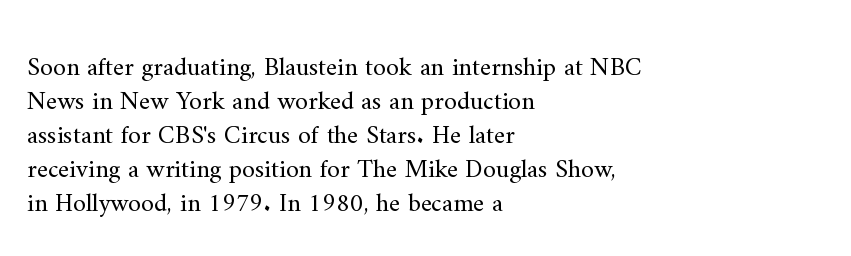
Q: Is the text bold? A: No.
Q: Is the text italic (slanted)? A: No, it is upright.
Q: Is the text underlined? A: No.
Q: How is the paragraph aligned? A: Left-aligned.
Q: Is the spacing between letters normal or unusually wide? A: Normal.
Q: Is the spacing between lines tight, normal or loose? A: Normal.
